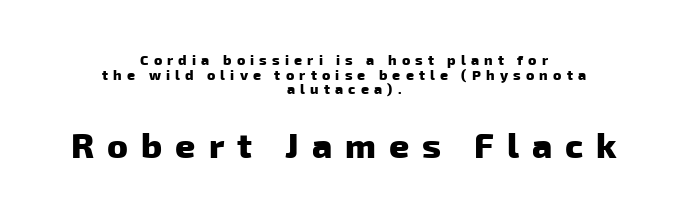
{"serif": "no", "bold": "yes", "weight": "heavy", "width": "normal", "stroke_contrast": "low", "x_height": "medium", "monospaced": "no", "underline": "no", "align": "center", "line_spacing": "tight", "line_spacing_ratio": 1.05, "letter_spacing": "wide", "letter_spacing_em": 0.37, "larger_block": "second", "size_ratio": 2.5, "glyph_px": 35}
